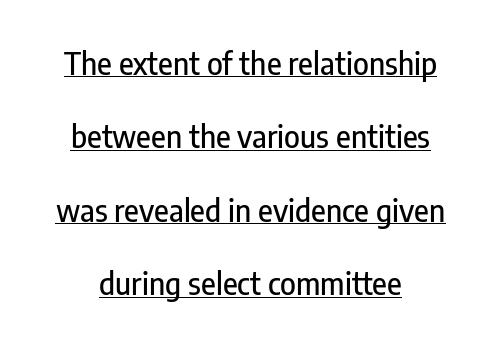
The designer went with a sans here, leaving each stem footless. The rendering uses a large line-height, opening up the rows. Decoration check: the copy is underlined. Honestly, the letter spacing is just normal — you wouldn't notice it.
